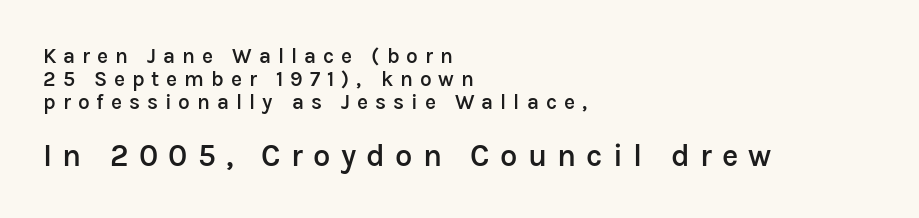
Q: Is the text bold? A: Semi-bold.
Q: Is the text italic (slanted)? A: No, it is upright.
Q: Is the typeface a serif or a sans-serif typeface? A: Sans-serif.
Q: Is the text underlined? A: No.
Q: How is the paragraph aligned? A: Left-aligned.
Q: Is the spacing between letters normal or unusually wide? A: Unusually wide.
Q: Is the spacing between lines tight, normal or loose? A: Tight.
Q: Which block of text is set in a larger size, the first (top) or the second (bottom)? A: The second (bottom) one.
Q: Width (condensed, normal, or wide)? A: Normal.
Q: Stroke contrast? A: Low.
Q: x-height? A: Medium.
Q: Monospaced? A: No.
